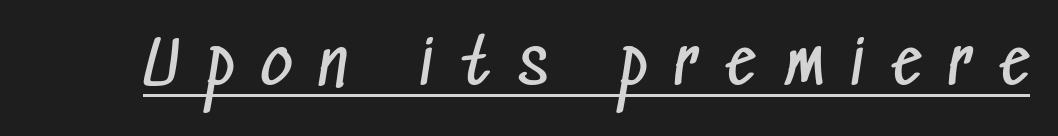
The image shows 61 px regular-weight, condensed sans-serif type; set unusually wide letter spacing (+0.46 em), underlined; low stroke contrast and a medium x-height.
